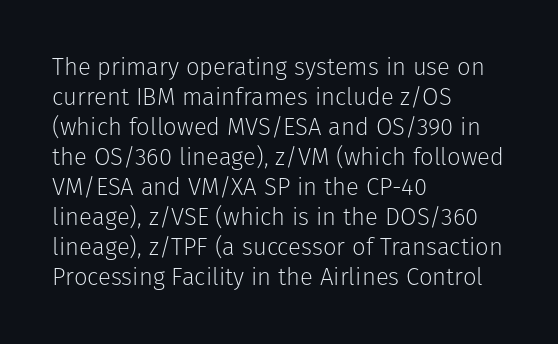
The image shows 24 px text type, upright; set left-aligned, normal line spacing (1.25x), normal letter spacing, not underlined.
